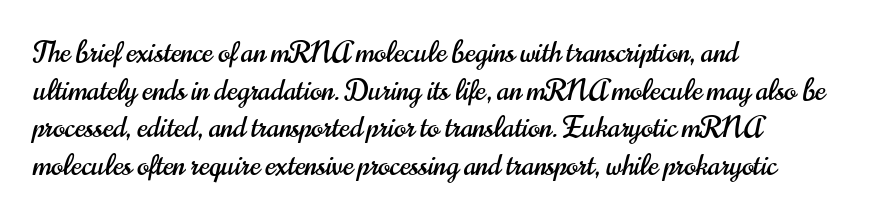
{"serif": "no", "width": "condensed", "stroke_contrast": "high", "x_height": "small", "monospaced": "no", "underline": "no", "align": "left", "line_spacing": "normal", "line_spacing_ratio": 1.34, "letter_spacing": "normal", "letter_spacing_em": 0.0, "glyph_px": 28}
